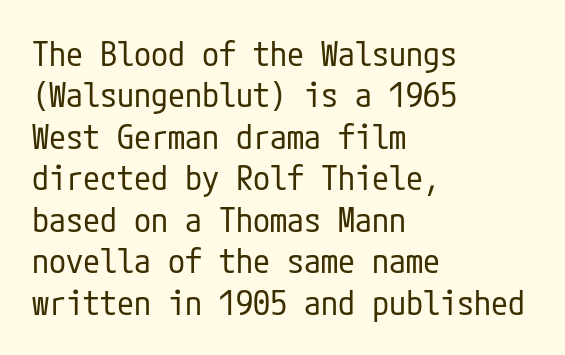
Q: Is the text bold? A: No.
Q: Is the text italic (slanted)? A: No, it is upright.
Q: Is the typeface a serif or a sans-serif typeface? A: Sans-serif.
Q: Is the text underlined? A: No.
Q: How is the paragraph aligned? A: Left-aligned.
Q: Is the spacing between letters normal or unusually wide? A: Normal.
Q: Width (condensed, normal, or wide)? A: Condensed.
Q: Stroke contrast? A: Low.
Q: x-height? A: Medium.
